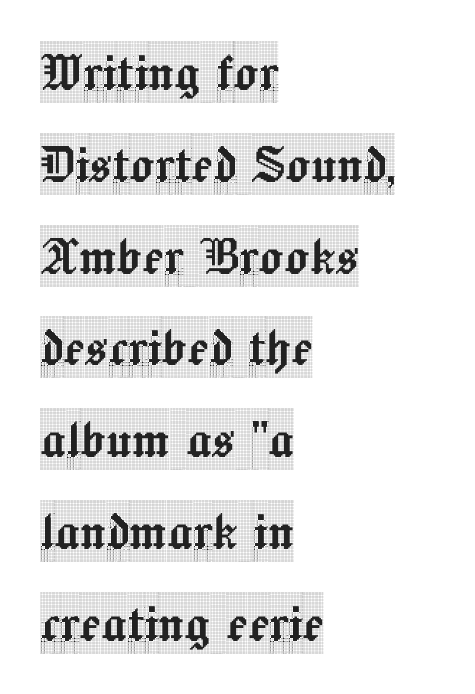
{"serif": "yes", "italic": "no", "width": "condensed", "x_height": "large", "monospaced": "no", "underline": "no", "align": "left", "line_spacing": "normal", "line_spacing_ratio": 1.48, "letter_spacing": "normal", "letter_spacing_em": 0.0, "glyph_px": 62}
